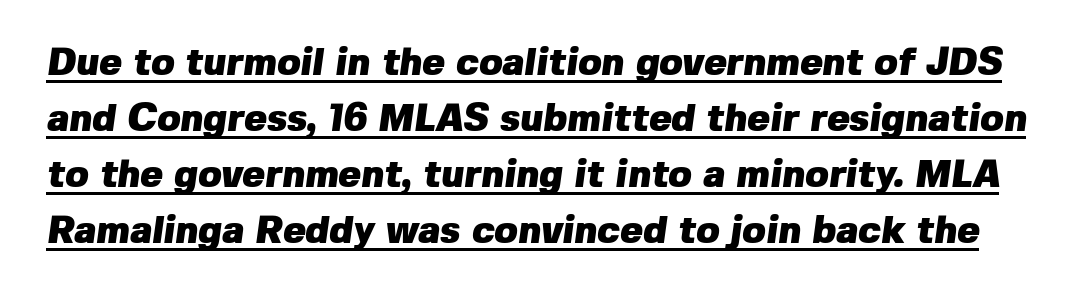
Q: Is the text bold? A: Yes.
Q: Is the typeface a serif or a sans-serif typeface? A: Sans-serif.
Q: Is the text underlined? A: Yes.
Q: Is the spacing between letters normal or unusually wide? A: Normal.
Q: Is the spacing between lines tight, normal or loose? A: Normal.
Q: Width (condensed, normal, or wide)? A: Normal.
Q: Stroke contrast? A: Low.
Q: x-height? A: Medium.
Q: Monospaced? A: No.
